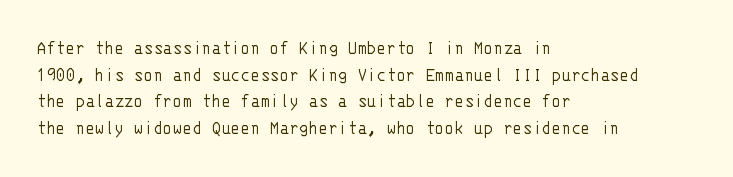
The image shows 20 px text type, upright; set left-aligned, normal line spacing (1.33x), normal letter spacing, not underlined.
